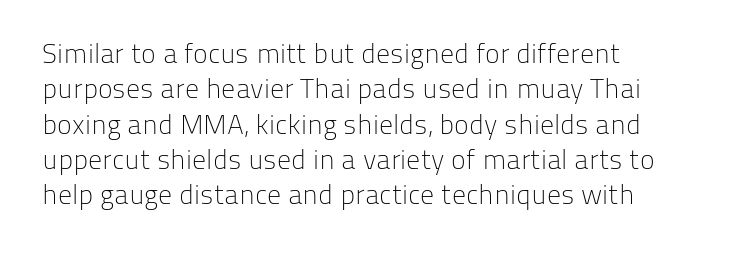
Q: Is the text bold? A: No.
Q: Is the text italic (slanted)? A: No, it is upright.
Q: Is the typeface a serif or a sans-serif typeface? A: Sans-serif.
Q: Is the text underlined? A: No.
Q: How is the paragraph aligned? A: Left-aligned.
Q: Is the spacing between letters normal or unusually wide? A: Normal.
Q: Is the spacing between lines tight, normal or loose? A: Normal.
Q: Width (condensed, normal, or wide)? A: Normal.
Q: Stroke contrast? A: Low.
Q: x-height? A: Medium.
Q: Monospaced? A: No.
